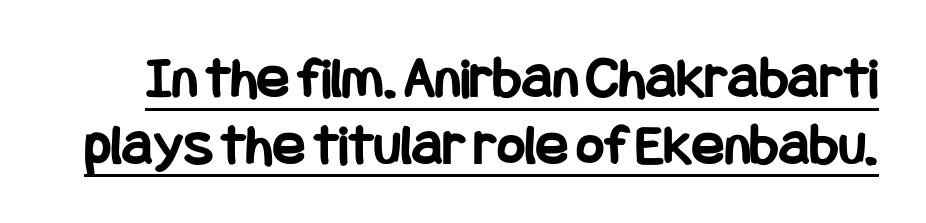
You could call the tracking neutral — neither tight nor loose. The glyphs in this specimen are sans serif. The glyphs have the mass of a bold cut. In terms of posture, this sample is upright. Caption: lettering with a line underneath.
